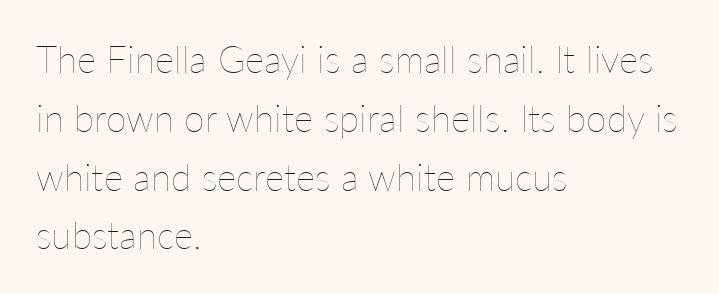
The image shows 37 px thin type, upright; set left-aligned, normal line spacing (1.59x), normal letter spacing, not underlined; low stroke contrast and a medium x-height.
